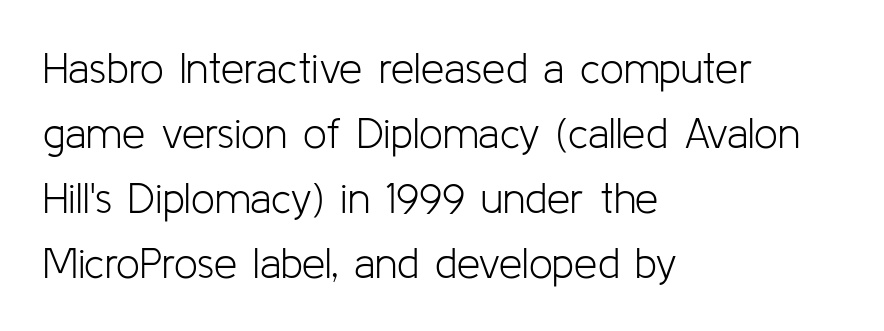
Stem width sits at or under what a default text font uses. Normally led — the rows are evenly, conventionally spaced. The designer went with a sans here, leaving each stem footless. Look at the tracking — it's just the regular setting, nothing added. These lines are set flush left with a ragged right edge.
